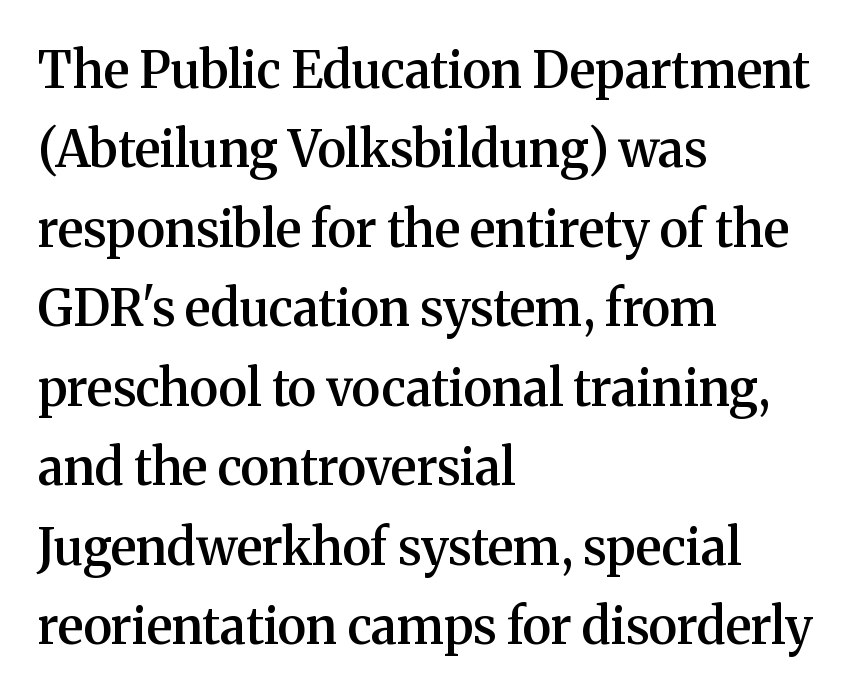
A somewhat darkened texture: the type is semibold rather than bold. Does the copy run flush right? No — it runs flush left. The line-height multiplier appears to be the usual default. Caption: standard tracking, unaltered. Stroke terminals: seriffed. Glance below the letters and you will spot only blank space.
